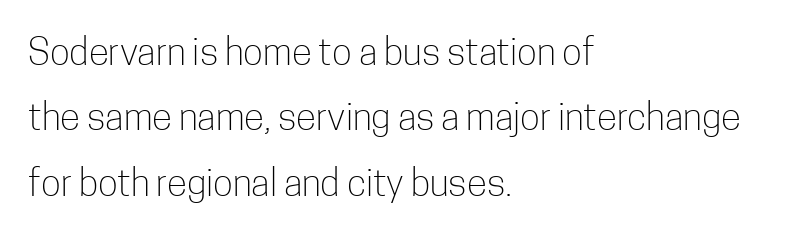
{"serif": "no", "italic": "no", "bold": "no", "weight": "light", "width": "condensed", "stroke_contrast": "low", "x_height": "medium", "monospaced": "no", "underline": "no", "align": "left", "line_spacing_ratio": 1.77, "letter_spacing": "normal", "letter_spacing_em": 0.0, "glyph_px": 37}
